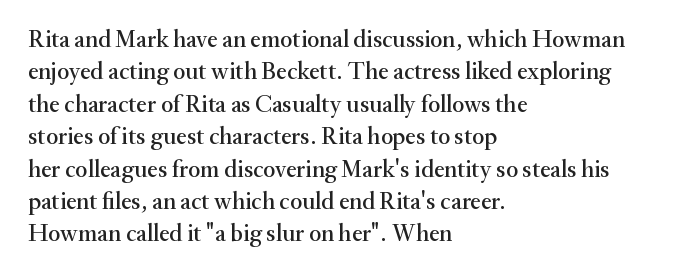
Q: Is the text italic (slanted)? A: No, it is upright.
Q: Is the text underlined? A: No.
Q: How is the paragraph aligned? A: Left-aligned.
Q: Is the spacing between letters normal or unusually wide? A: Normal.
Q: Is the spacing between lines tight, normal or loose? A: Normal.
